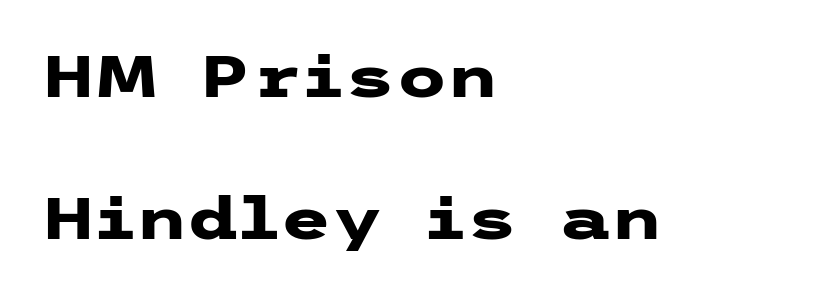
Check the space under the baseline: it is left empty. The face used here is a sans, in the tradition of grotesques and geometrics. Baseline-to-baseline distance is far greater than the letter height. Horizontally, the lines are justified to the leading edge only. The glyphs have the mass of a bold cut.
